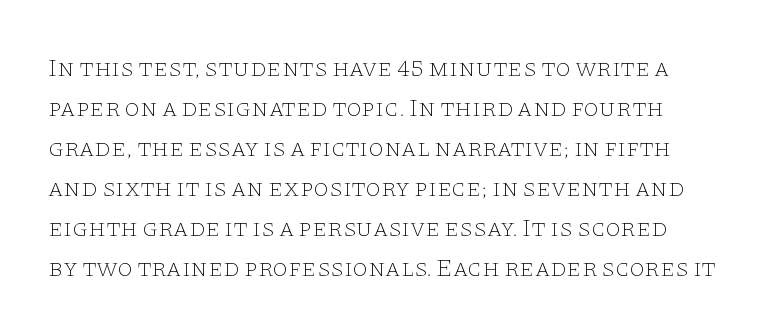
The image shows 25 px text type, upright; set normal line spacing (1.6x), normal letter spacing, not underlined.
